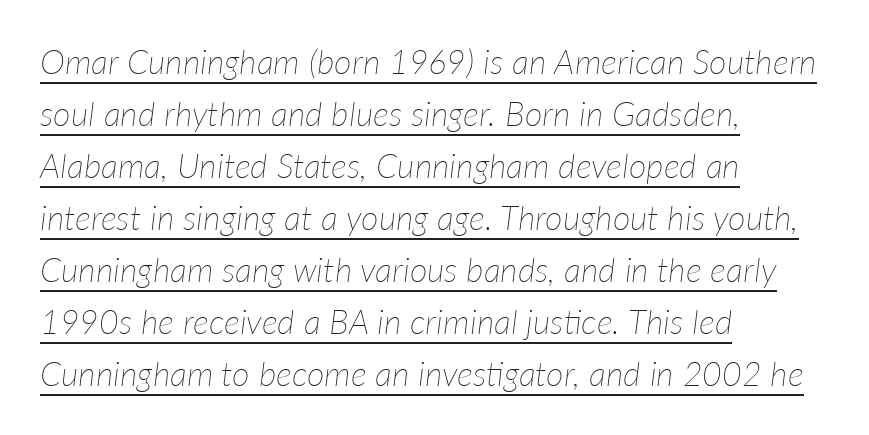
These lines are set flush left with a ragged right edge. Do the characters align in a grid? No, the font is proportional. Compared with ordinary roman type, these characters are visibly tilted. Is this a heavy cut? Hardly; it is regular or lighter. Vertical spacing — default.
